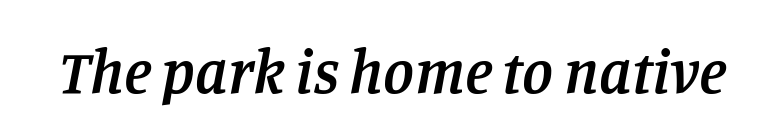
{"serif": "yes", "italic": "yes", "lean": "right", "slant_degrees": 11, "bold": "semi", "weight": "semibold", "width": "normal", "stroke_contrast": "low", "x_height": "large", "monospaced": "no", "underline": "no", "letter_spacing": "normal", "letter_spacing_em": 0.0, "glyph_px": 62}
